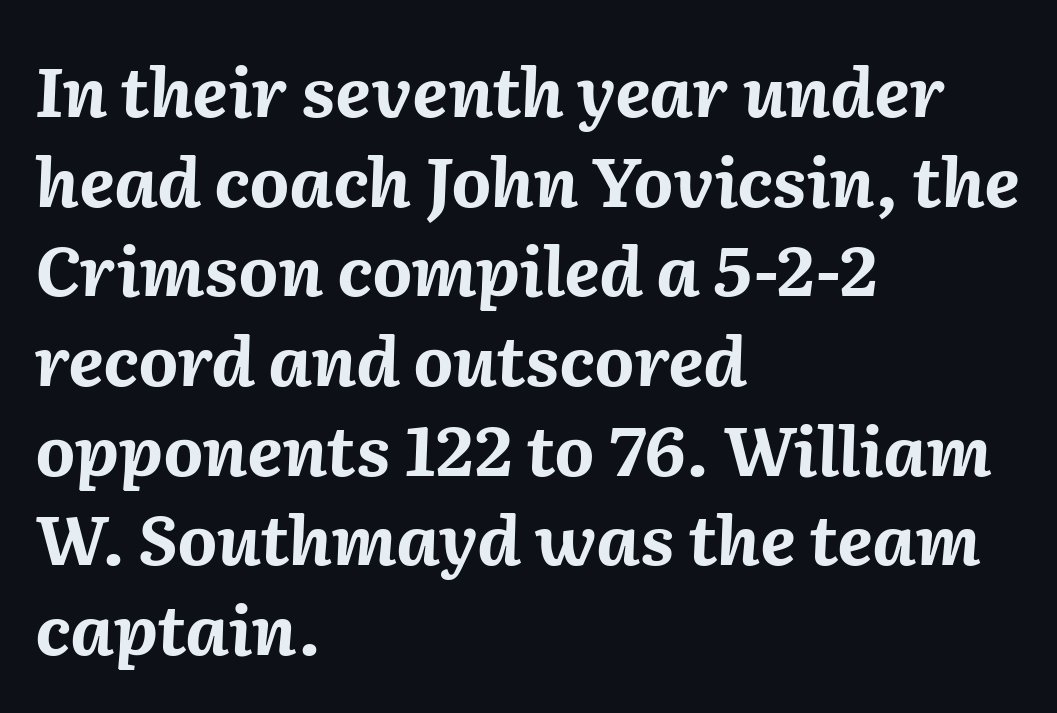
Characters follow at the spacing the type designer built in. Notice how the stems are inclined rather than vertical — that's the hallmark of italics. Casual observation: everything's shoved over to the left. A clean baseline with only descenders dipping below it.
